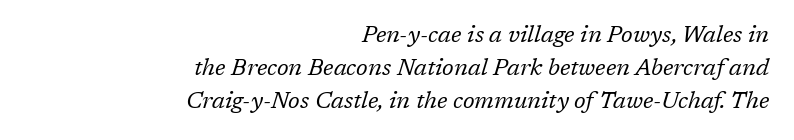
A normal amount of white space separates one row of letters from the next. Is the stroke heavy? The answer is a plain regular-or-lighter. A clean baseline with only descenders dipping below it. Posture: slanted. Each word holds together tightly as a unit, with standard inter-letter gaps. The passage is arranged like a letterhead date or caption credit — flush right.
